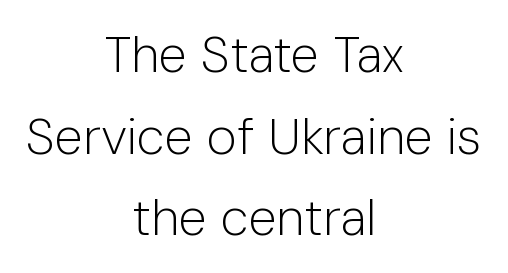
Q: Is the text bold? A: No.
Q: Is the text italic (slanted)? A: No, it is upright.
Q: Is the typeface a serif or a sans-serif typeface? A: Sans-serif.
Q: Is the text underlined? A: No.
Q: How is the paragraph aligned? A: Centered.
Q: Is the spacing between letters normal or unusually wide? A: Normal.
Q: Is the spacing between lines tight, normal or loose? A: Normal.
Q: Width (condensed, normal, or wide)? A: Normal.
Q: Stroke contrast? A: Low.
Q: x-height? A: Medium.
Q: Monospaced? A: No.
